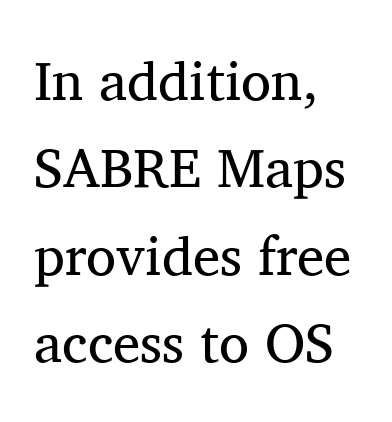
{"serif": "yes", "italic": "no", "bold": "no", "weight": "regular", "width": "normal", "stroke_contrast": "medium", "x_height": "medium", "monospaced": "no", "underline": "no", "align": "left", "line_spacing": "normal", "line_spacing_ratio": 1.59, "letter_spacing": "normal", "letter_spacing_em": 0.0, "glyph_px": 55}
